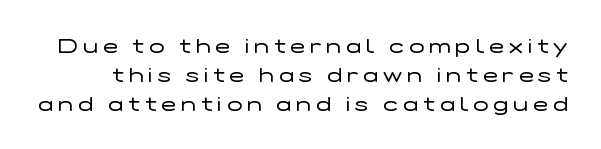
Q: Is the text bold? A: No.
Q: Is the text italic (slanted)? A: No, it is upright.
Q: Is the text underlined? A: No.
Q: Is the spacing between letters normal or unusually wide? A: Unusually wide.
Q: Is the spacing between lines tight, normal or loose? A: Normal.
